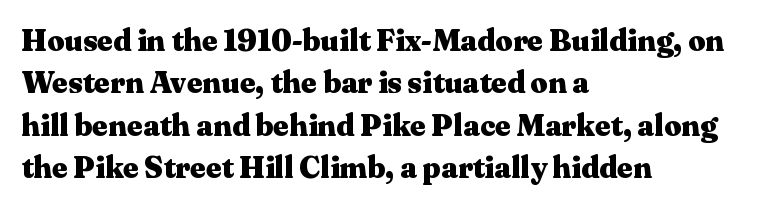
The image shows 30 px heavy, wide serif type, upright; set left-aligned, normal line spacing (1.41x), normal letter spacing, not underlined; medium stroke contrast and a medium x-height.
